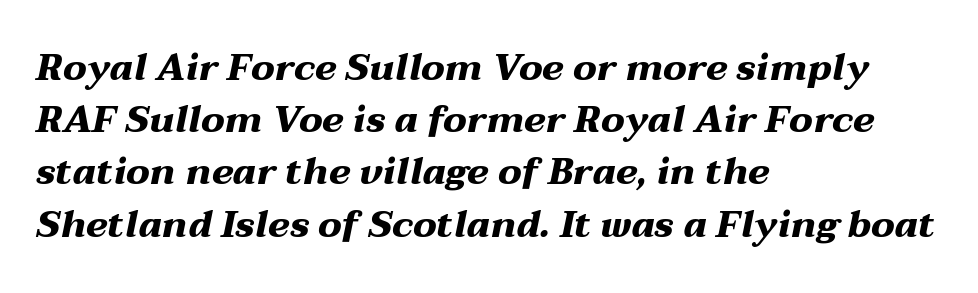
The image shows 37 px heavy, wide type, italic (leaning right); set left-aligned, normal line spacing (1.41x), normal letter spacing, not underlined; medium stroke contrast and a medium x-height.
